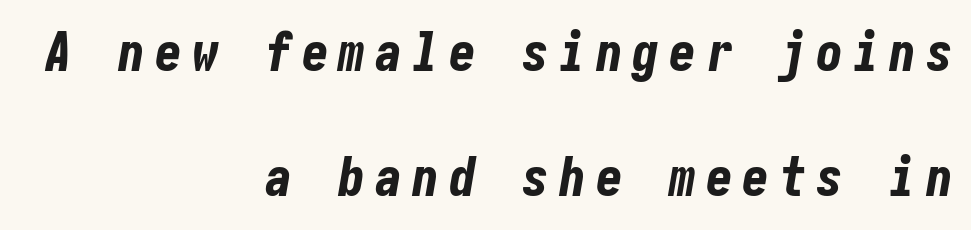
Q: Is the text bold? A: Yes.
Q: Is the text italic (slanted)? A: Yes, it leans right by about 10 degrees.
Q: Is the text underlined? A: No.
Q: How is the paragraph aligned? A: Right-aligned.
Q: Is the spacing between lines tight, normal or loose? A: Loose.
Q: Width (condensed, normal, or wide)? A: Condensed.
Q: Stroke contrast? A: Low.
Q: x-height? A: Medium.
